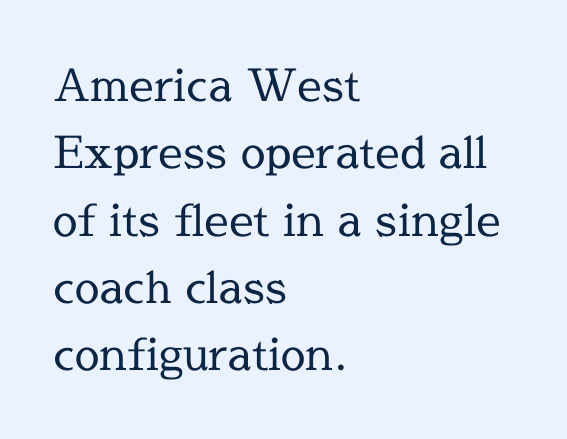
Q: Is the text bold? A: No.
Q: Is the text italic (slanted)? A: No, it is upright.
Q: Is the typeface a serif or a sans-serif typeface? A: Serif.
Q: Is the text underlined? A: No.
Q: How is the paragraph aligned? A: Left-aligned.
Q: Is the spacing between letters normal or unusually wide? A: Normal.
Q: Is the spacing between lines tight, normal or loose? A: Normal.
Q: Width (condensed, normal, or wide)? A: Normal.
Q: x-height? A: Medium.
Q: Monospaced? A: No.
